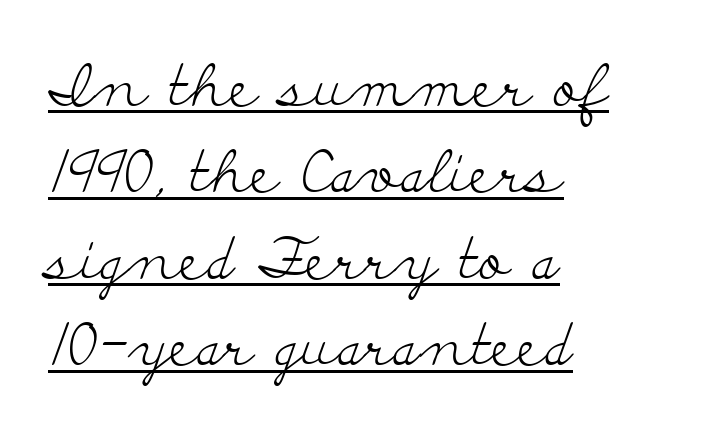
Q: Is the text bold? A: No.
Q: Is the text italic (slanted)? A: Yes.
Q: Is the typeface a serif or a sans-serif typeface? A: Serif.
Q: Is the text underlined? A: Yes.
Q: How is the paragraph aligned? A: Left-aligned.
Q: Is the spacing between letters normal or unusually wide? A: Normal.
Q: Is the spacing between lines tight, normal or loose? A: Normal.
Q: Width (condensed, normal, or wide)? A: Wide.
Q: Stroke contrast? A: Low.
Q: x-height? A: Small.
Q: Monospaced? A: No.
